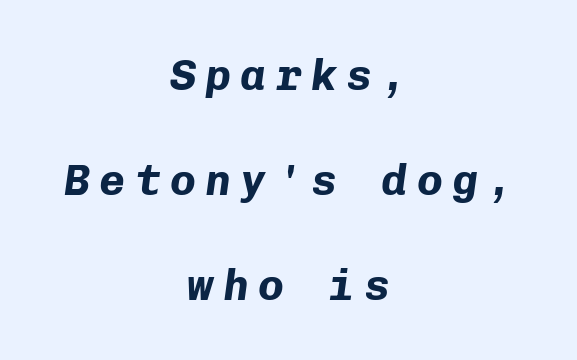
The rendering positions every line midway between the sides. Weight check: bold — yes, fully. Designer's note — italics engaged. The letters march in equal steps, a hallmark of fixed-pitch type. The words here are not underlined.
